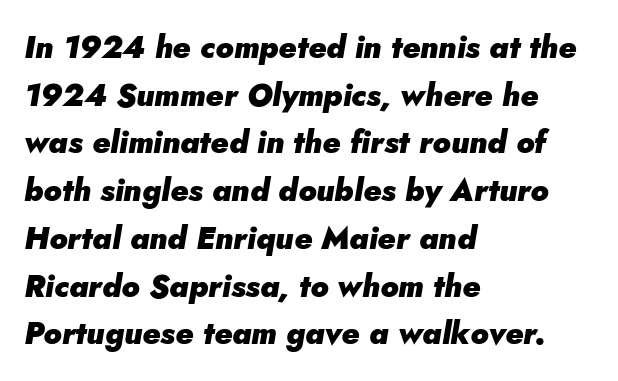
Q: Is the text bold? A: Yes.
Q: Is the text italic (slanted)? A: Yes, it leans right by about 5 degrees.
Q: Is the text underlined? A: No.
Q: How is the paragraph aligned? A: Left-aligned.
Q: Is the spacing between letters normal or unusually wide? A: Normal.
Q: Is the spacing between lines tight, normal or loose? A: Normal.
Q: Width (condensed, normal, or wide)? A: Normal.
Q: Stroke contrast? A: Low.
Q: x-height? A: Small.
Q: Monospaced? A: No.
